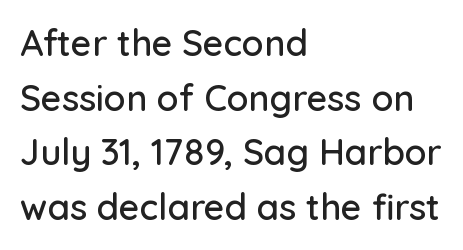
Q: Is the text italic (slanted)? A: No, it is upright.
Q: Is the typeface a serif or a sans-serif typeface? A: Sans-serif.
Q: Is the text underlined? A: No.
Q: How is the paragraph aligned? A: Left-aligned.
Q: Is the spacing between letters normal or unusually wide? A: Normal.
Q: Is the spacing between lines tight, normal or loose? A: Normal.
Q: Width (condensed, normal, or wide)? A: Normal.
Q: Stroke contrast? A: Low.
Q: x-height? A: Medium.
Q: Monospaced? A: No.
